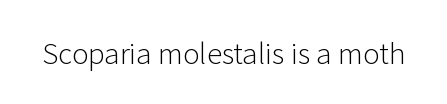
{"serif": "no", "italic": "no", "bold": "no", "weight": "light", "width": "normal", "stroke_contrast": "low", "x_height": "medium", "monospaced": "no", "underline": "no", "letter_spacing": "normal", "letter_spacing_em": 0.0, "glyph_px": 28}
